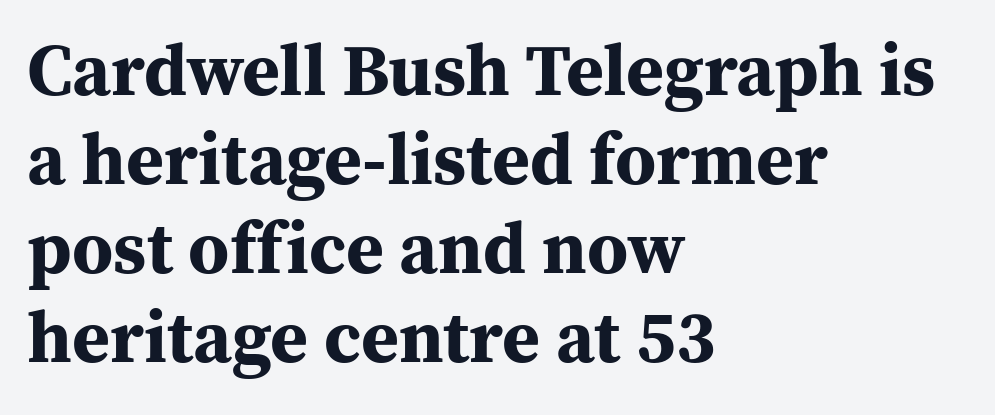
{"serif": "yes", "italic": "no", "bold": "yes", "weight": "bold", "width": "normal", "stroke_contrast": "medium", "x_height": "medium", "monospaced": "no", "underline": "no", "align": "left", "line_spacing_ratio": 1.22, "letter_spacing": "normal", "letter_spacing_em": 0.0, "glyph_px": 73}
